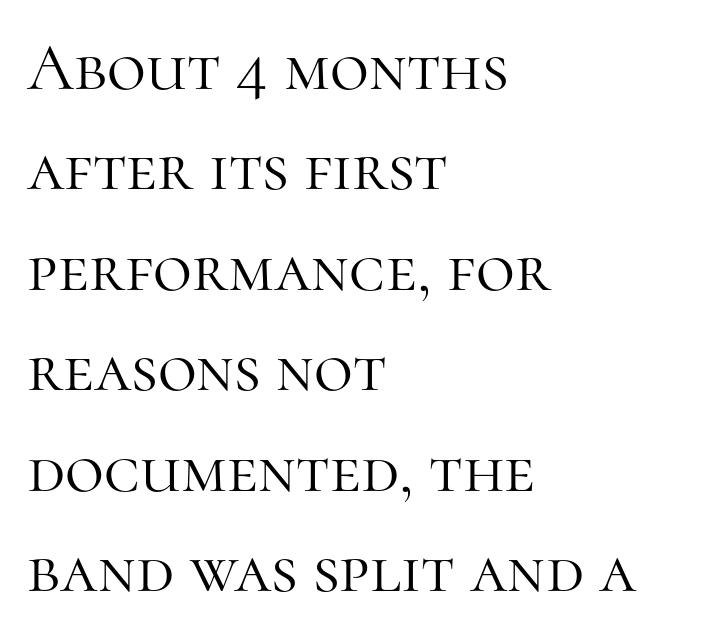
The image shows 67 px light serif type, upright; set left-aligned, normal line spacing (1.5x), normal letter spacing, not underlined; high stroke contrast and a medium x-height.
